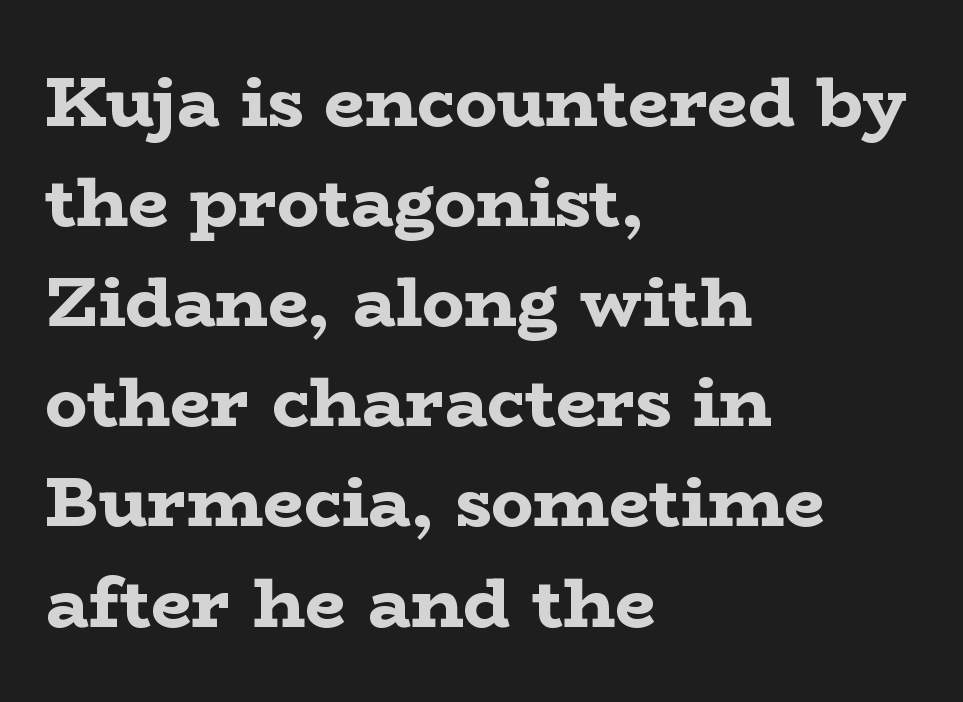
{"serif": "yes", "italic": "no", "bold": "yes", "weight": "bold", "width": "wide", "stroke_contrast": "low", "x_height": "medium", "monospaced": "no", "underline": "no", "align": "left", "line_spacing": "normal", "line_spacing_ratio": 1.41, "letter_spacing": "normal", "letter_spacing_em": 0.0, "glyph_px": 71}
